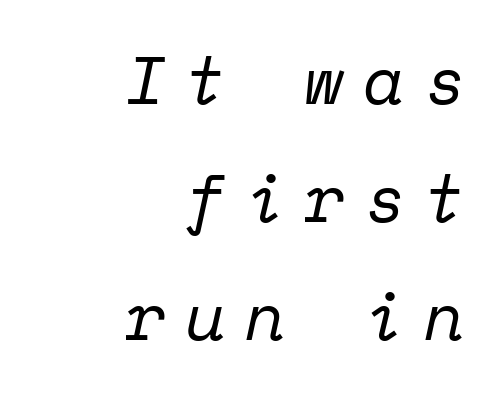
The image shows 67 px regular-weight serif type, italic (leaning right), monospaced; set right-aligned, line spacing 1.76x, unusually wide letter spacing (+0.28 em), not underlined; low stroke contrast and a medium x-height.
